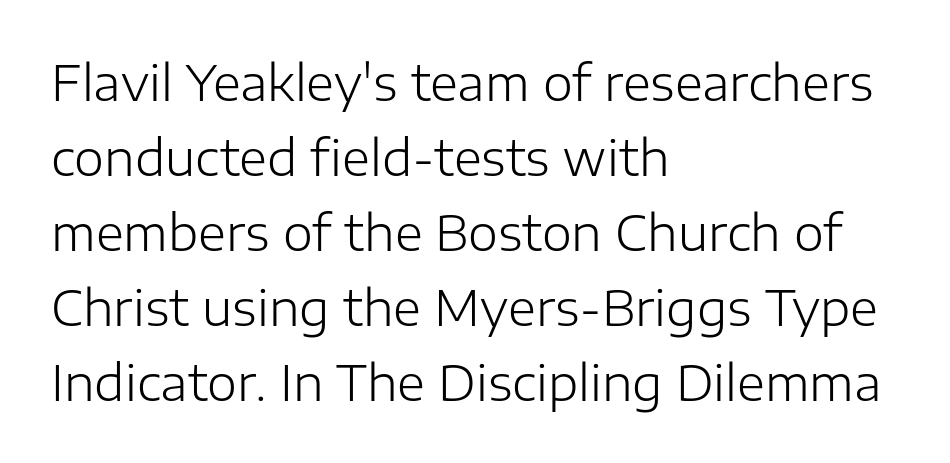
Q: Is the text bold? A: No.
Q: Is the text italic (slanted)? A: No, it is upright.
Q: Is the typeface a serif or a sans-serif typeface? A: Sans-serif.
Q: Is the text underlined? A: No.
Q: How is the paragraph aligned? A: Left-aligned.
Q: Is the spacing between letters normal or unusually wide? A: Normal.
Q: Is the spacing between lines tight, normal or loose? A: Normal.
Q: Width (condensed, normal, or wide)? A: Normal.
Q: Stroke contrast? A: Low.
Q: x-height? A: Medium.
Q: Monospaced? A: No.
